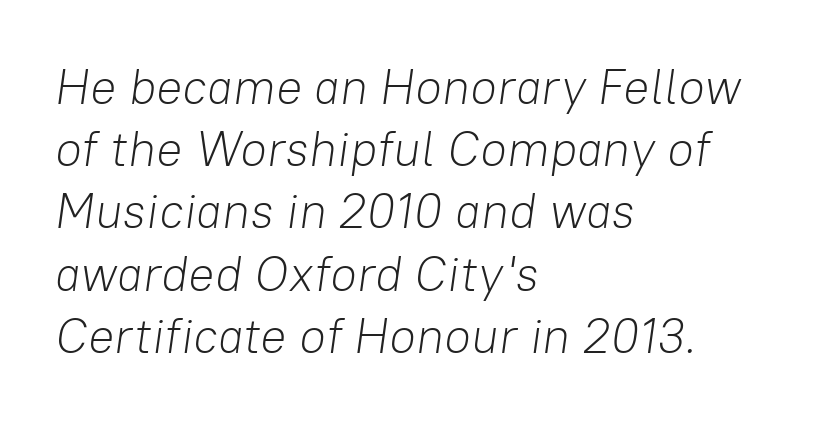
Unbolded letterforms with no extra heft. A typesetter would call this proportional, since set widths differ per character. Honestly, the letter spacing is just normal — you wouldn't notice it. Clear beneath every line of the passage.
